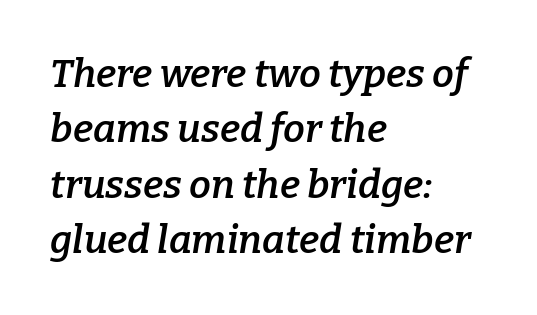
{"serif": "yes", "italic": "yes", "lean": "right", "slant_degrees": 9, "bold": "semi", "weight": "semibold", "width": "normal", "stroke_contrast": "low", "x_height": "medium", "monospaced": "no", "underline": "no", "align": "left", "line_spacing": "normal", "line_spacing_ratio": 1.42, "letter_spacing": "normal", "letter_spacing_em": 0.0, "glyph_px": 39}
